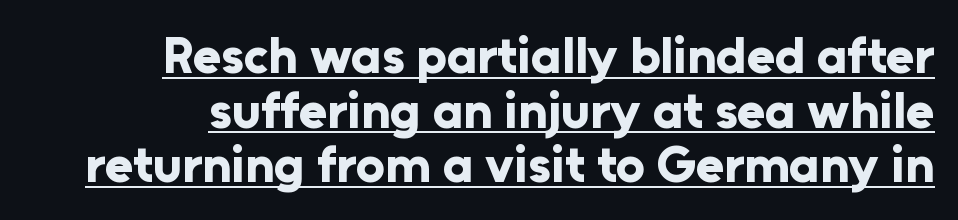
The image shows 51 px bold sans-serif type, upright; set right-aligned, tight line spacing (1.07x), normal letter spacing, underlined; low stroke contrast and a medium x-height.
